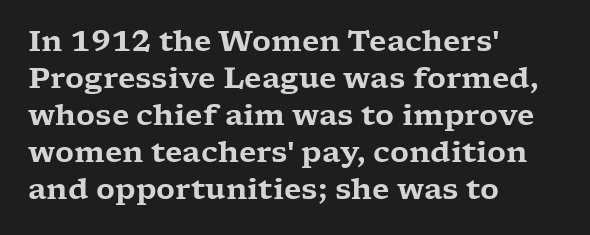
Q: Is the text italic (slanted)? A: No, it is upright.
Q: Is the typeface a serif or a sans-serif typeface? A: Serif.
Q: Is the text underlined? A: No.
Q: How is the paragraph aligned? A: Left-aligned.
Q: Is the spacing between letters normal or unusually wide? A: Normal.
Q: Is the spacing between lines tight, normal or loose? A: Normal.
Q: Width (condensed, normal, or wide)? A: Wide.
Q: Stroke contrast? A: Low.
Q: x-height? A: Medium.
Q: Monospaced? A: No.
